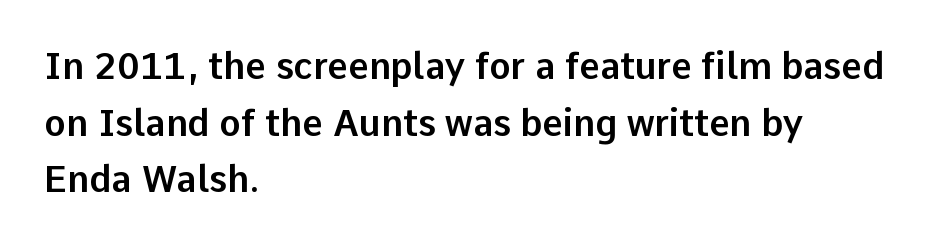
The image shows 36 px sans-serif type, upright; set left-aligned, normal line spacing (1.57x), normal letter spacing, not underlined; low stroke contrast and a medium x-height.
